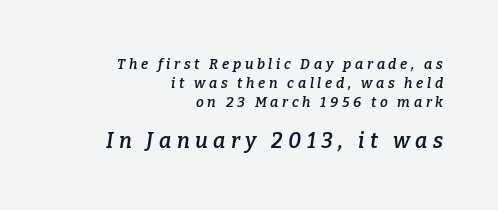
Q: Is the text bold? A: Semi-bold.
Q: Is the text italic (slanted)? A: Yes, it leans right by about 9 degrees.
Q: Is the text underlined? A: No.
Q: How is the paragraph aligned? A: Right-aligned.
Q: Is the spacing between letters normal or unusually wide? A: Unusually wide.
Q: Is the spacing between lines tight, normal or loose? A: Normal.
Q: Which block of text is set in a larger size, the first (top) or the second (bottom)? A: The second (bottom) one.
